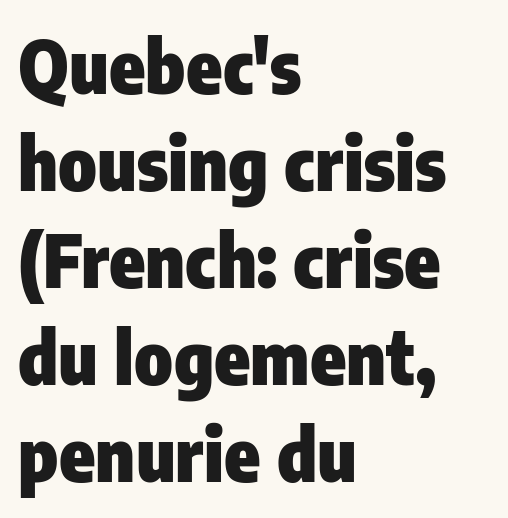
Q: Is the text bold? A: Yes.
Q: Is the text italic (slanted)? A: No, it is upright.
Q: Is the typeface a serif or a sans-serif typeface? A: Sans-serif.
Q: Is the text underlined? A: No.
Q: How is the paragraph aligned? A: Left-aligned.
Q: Is the spacing between letters normal or unusually wide? A: Normal.
Q: Is the spacing between lines tight, normal or loose? A: Normal.
Q: Width (condensed, normal, or wide)? A: Condensed.
Q: Stroke contrast? A: Low.
Q: x-height? A: Medium.
Q: Monospaced? A: No.
